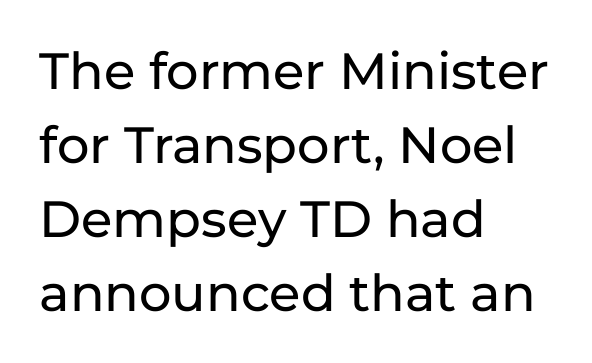
{"serif": "no", "italic": "no", "width": "normal", "stroke_contrast": "low", "x_height": "medium", "monospaced": "no", "underline": "no", "align": "left", "line_spacing": "normal", "line_spacing_ratio": 1.45, "letter_spacing": "normal", "letter_spacing_em": 0.0, "glyph_px": 51}
